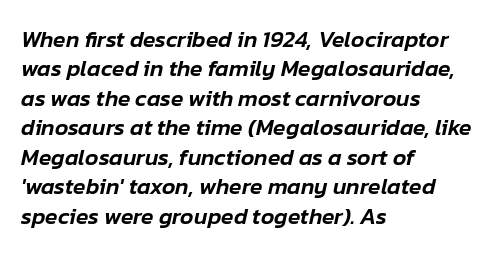
The image shows 23 px text type, italic (leaning right); set left-aligned, normal line spacing (1.28x), normal letter spacing, not underlined.
